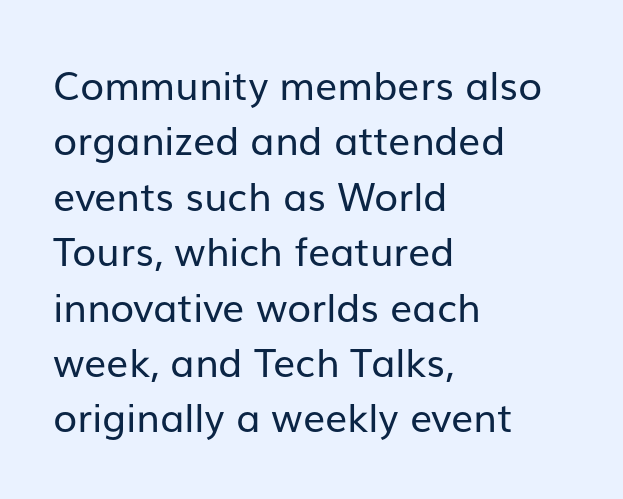
{"serif": "no", "italic": "no", "bold": "no", "weight": "regular", "width": "normal", "stroke_contrast": "low", "x_height": "medium", "monospaced": "no", "underline": "no", "align": "left", "line_spacing": "normal", "line_spacing_ratio": 1.42, "letter_spacing": "normal", "letter_spacing_em": 0.0, "glyph_px": 39}
